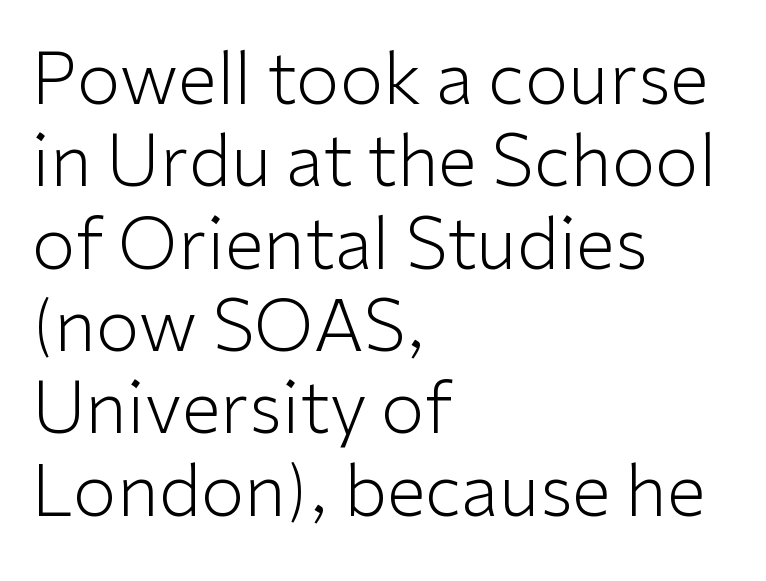
A typesetter would call this proportional, since set widths differ per character. What stands out about the letter spacing? Nothing — it is the standard amount. Beneath every word, the page is bare. Unbolded letterforms with no extra heft.
